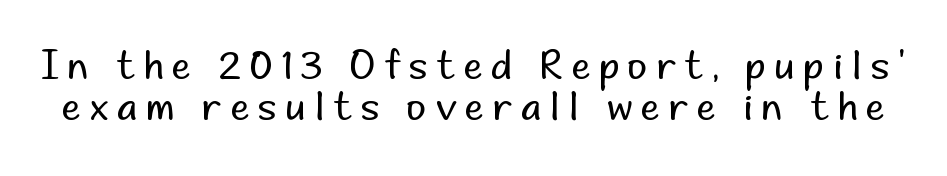
Q: Is the text bold? A: No.
Q: Is the text italic (slanted)? A: No, it is upright.
Q: Is the typeface a serif or a sans-serif typeface? A: Sans-serif.
Q: Is the text underlined? A: No.
Q: Is the spacing between letters normal or unusually wide? A: Unusually wide.
Q: Is the spacing between lines tight, normal or loose? A: Tight.
Q: Width (condensed, normal, or wide)? A: Normal.
Q: Stroke contrast? A: Low.
Q: x-height? A: Small.
Q: Monospaced? A: No.
